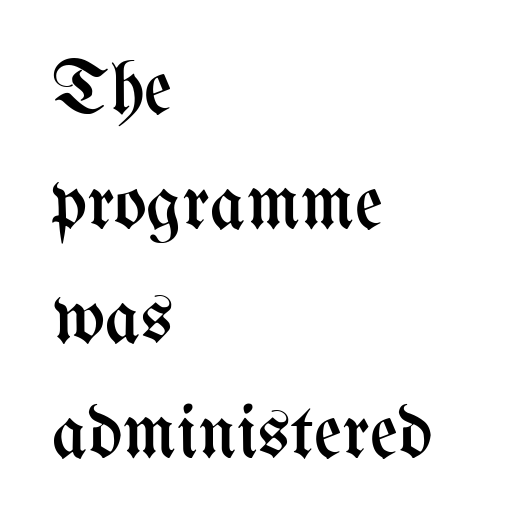
The image shows 77 px regular-weight, condensed type, upright; set left-aligned, normal line spacing (1.49x), normal letter spacing, not underlined; medium stroke contrast and a medium x-height.
